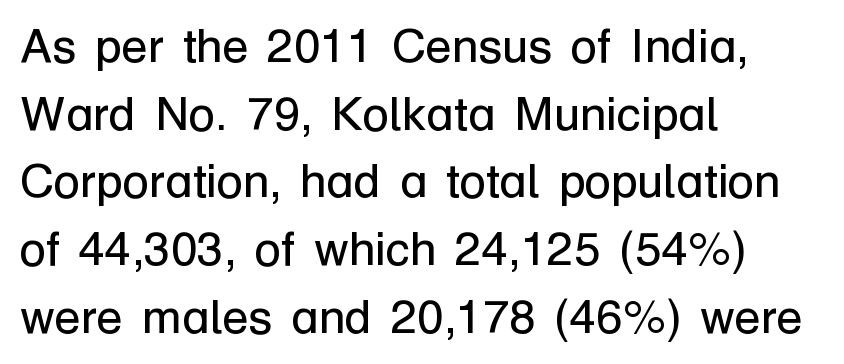
The image shows 48 px regular-weight sans-serif type, upright; set left-aligned, normal line spacing (1.41x), normal letter spacing, not underlined; low stroke contrast and a medium x-height.
